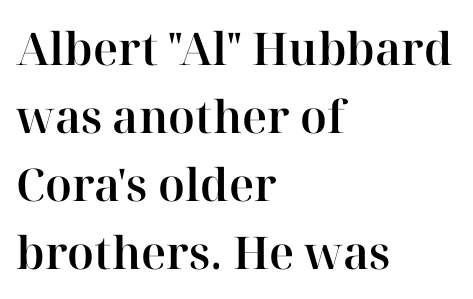
{"serif": "yes", "italic": "no", "width": "normal", "stroke_contrast": "high", "x_height": "medium", "monospaced": "no", "underline": "no", "align": "left", "line_spacing": "normal", "line_spacing_ratio": 1.51, "letter_spacing": "normal", "letter_spacing_em": 0.0, "glyph_px": 45}
